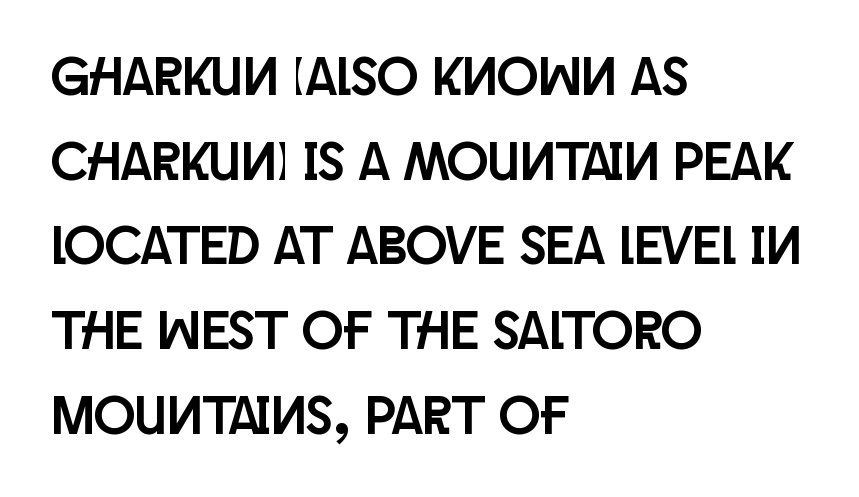
{"serif": "no", "italic": "no", "width": "condensed", "stroke_contrast": "low", "x_height": "large", "monospaced": "no", "underline": "no", "align": "left", "line_spacing": "normal", "line_spacing_ratio": 1.54, "letter_spacing": "normal", "letter_spacing_em": 0.0, "glyph_px": 55}
